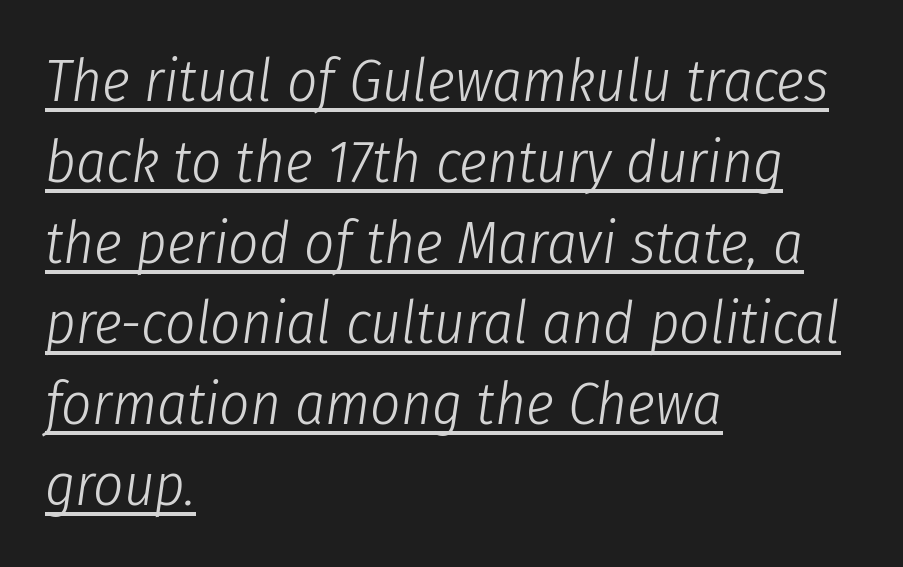
{"italic": "yes", "lean": "right", "slant_degrees": 8, "bold": "no", "weight": "light", "width": "condensed", "stroke_contrast": "low", "x_height": "medium", "monospaced": "no", "underline": "yes", "align": "left", "line_spacing": "normal", "line_spacing_ratio": 1.37, "letter_spacing": "normal", "letter_spacing_em": 0.0, "glyph_px": 59}
